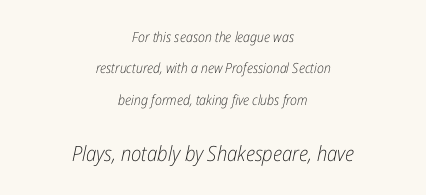
{"italic": "yes", "lean": "right", "slant_degrees": 12, "bold": "no", "underline": "no", "align": "center", "line_spacing": "loose", "line_spacing_ratio": 2.24, "letter_spacing": "normal", "letter_spacing_em": 0.0, "larger_block": "second", "size_ratio": 1.5, "glyph_px": 21}
